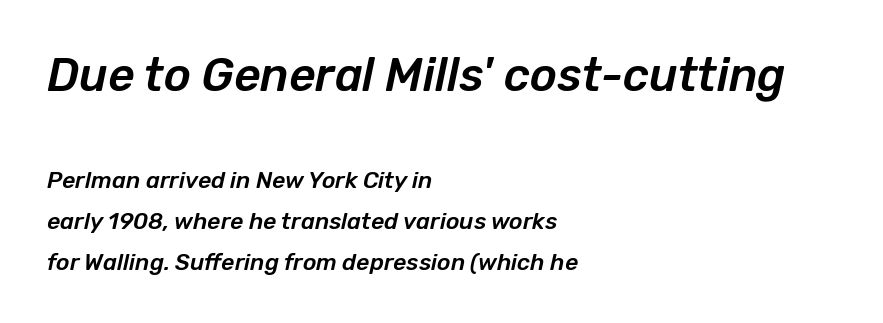
Slant detected: the letters are inclined. Each row of text sits above clean, open space. Nobody touched the tracking dial on this one. Do the characters align in a grid? No, the font is proportional.
